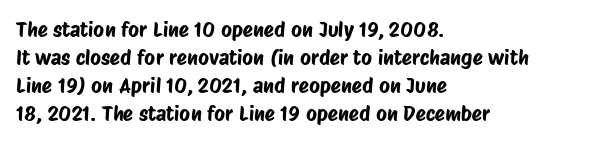
Beneath every word, the page is bare. Each word holds together tightly as a unit, with standard inter-letter gaps. Evenly set lines give the paragraph a standard silhouette. The passage is arranged the way most books set body copy — flush left.
